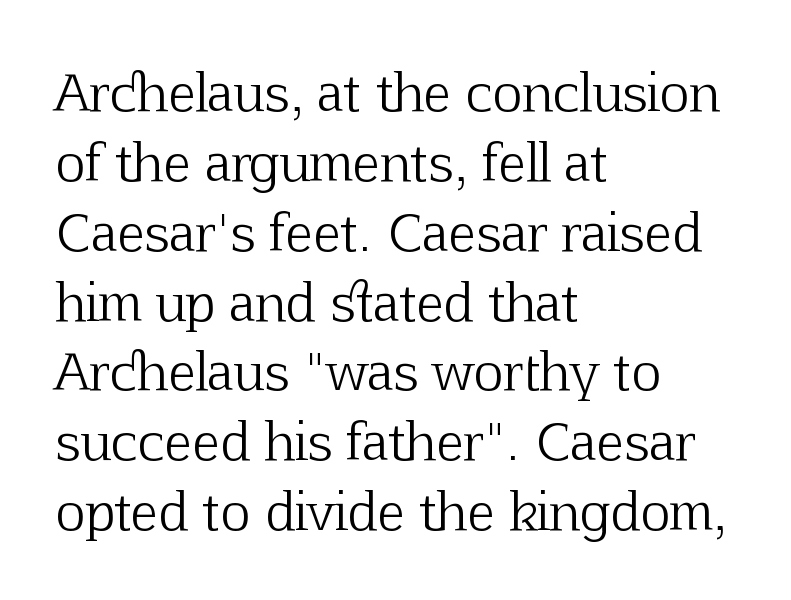
{"serif": "yes", "italic": "no", "bold": "no", "weight": "light", "width": "normal", "stroke_contrast": "low", "x_height": "medium", "monospaced": "no", "underline": "no", "align": "left", "line_spacing": "normal", "line_spacing_ratio": 1.37, "letter_spacing": "normal", "letter_spacing_em": 0.0, "glyph_px": 51}
